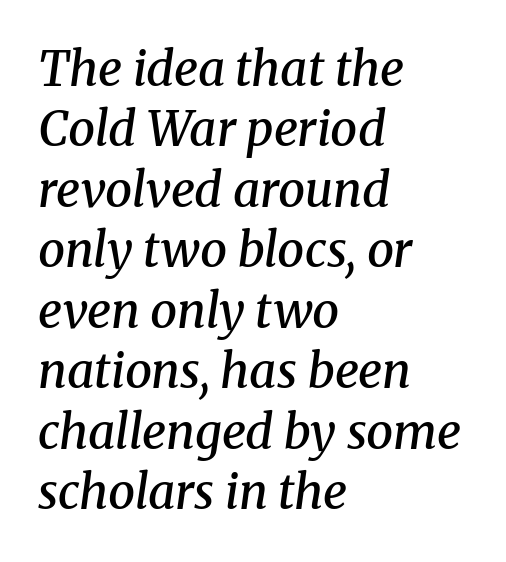
{"serif": "yes", "italic": "yes", "lean": "right", "slant_degrees": 8, "bold": "semi", "weight": "semibold", "width": "normal", "stroke_contrast": "medium", "x_height": "medium", "monospaced": "no", "underline": "no", "align": "left", "line_spacing": "normal", "line_spacing_ratio": 1.26, "letter_spacing": "normal", "letter_spacing_em": 0.0, "glyph_px": 48}
